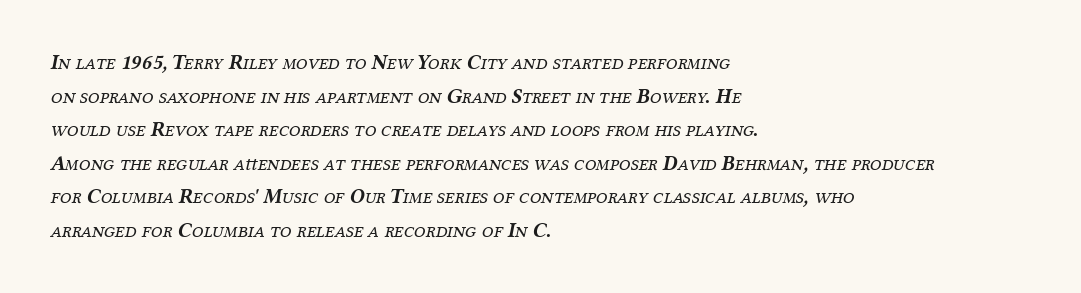
Here the glyphs are tracked normally, forming tight word shapes. There's an unmistakable incline to the writing here. Each row of text sits above clean, open space. A normal amount of white space separates one row of letters from the next. Layout note: lines flush left. Nothing heavy about these letters — not bold at all.
